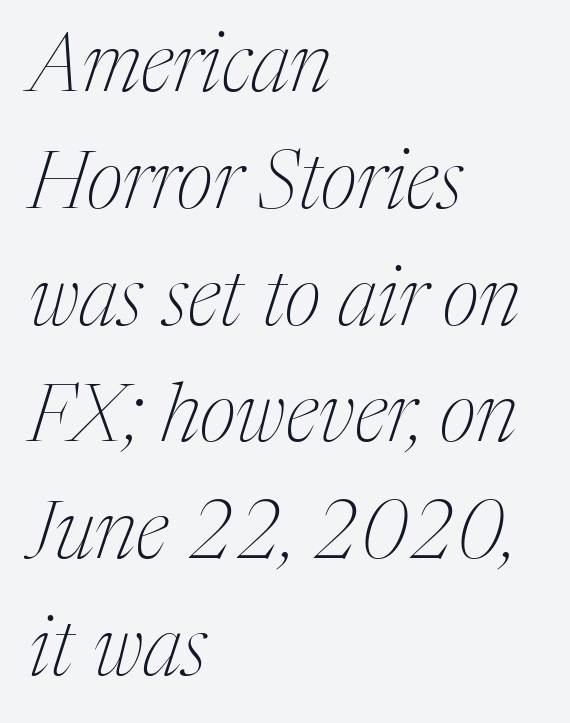
Q: Is the text bold? A: No.
Q: Is the text italic (slanted)? A: Yes, it leans right by about 17 degrees.
Q: Is the typeface a serif or a sans-serif typeface? A: Serif.
Q: Is the text underlined? A: No.
Q: How is the paragraph aligned? A: Left-aligned.
Q: Is the spacing between letters normal or unusually wide? A: Normal.
Q: Is the spacing between lines tight, normal or loose? A: Normal.
Q: Width (condensed, normal, or wide)? A: Condensed.
Q: Stroke contrast? A: Medium.
Q: x-height? A: Medium.
Q: Monospaced? A: No.
